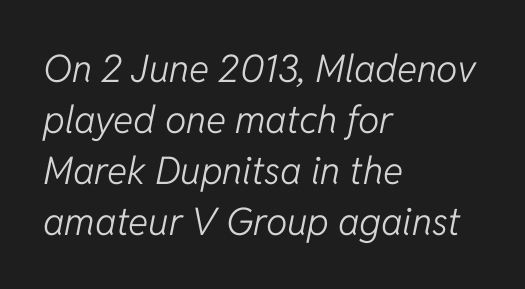
Q: Is the text bold? A: No.
Q: Is the text italic (slanted)? A: Yes, it leans right by about 11 degrees.
Q: Is the text underlined? A: No.
Q: How is the paragraph aligned? A: Left-aligned.
Q: Is the spacing between letters normal or unusually wide? A: Normal.
Q: Is the spacing between lines tight, normal or loose? A: Normal.
Q: Width (condensed, normal, or wide)? A: Normal.
Q: Stroke contrast? A: Low.
Q: x-height? A: Medium.
Q: Monospaced? A: No.
